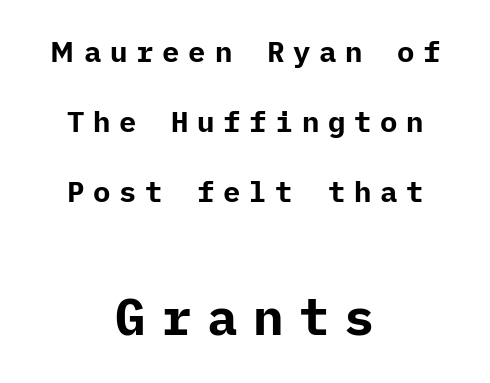
Q: Is the text bold? A: Yes.
Q: Is the text italic (slanted)? A: No, it is upright.
Q: Is the typeface a serif or a sans-serif typeface? A: Sans-serif.
Q: Is the text underlined? A: No.
Q: How is the paragraph aligned? A: Centered.
Q: Is the spacing between letters normal or unusually wide? A: Unusually wide.
Q: Is the spacing between lines tight, normal or loose? A: Loose.
Q: Which block of text is set in a larger size, the first (top) or the second (bottom)? A: The second (bottom) one.
Q: Width (condensed, normal, or wide)? A: Normal.
Q: Stroke contrast? A: Low.
Q: x-height? A: Medium.
